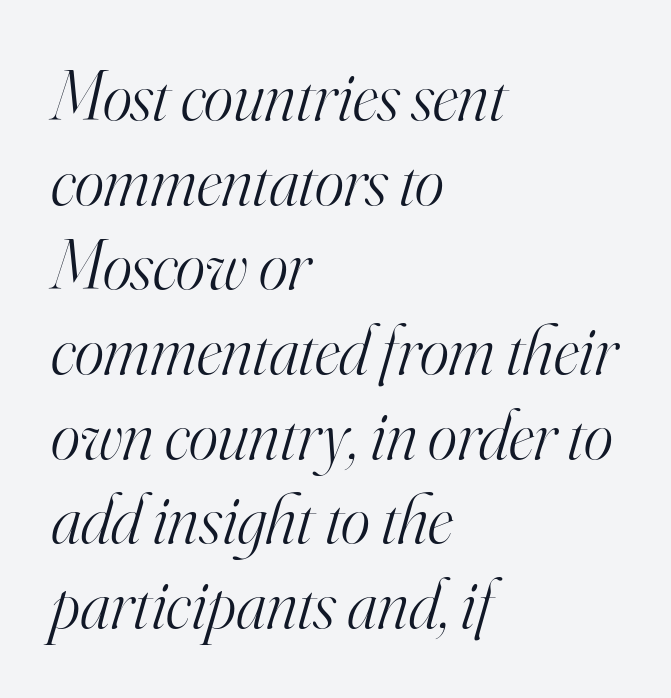
The image shows 70 px light serif type, italic (leaning right); set left-aligned, line spacing 1.21x, normal letter spacing, not underlined; high stroke contrast and a small x-height.
